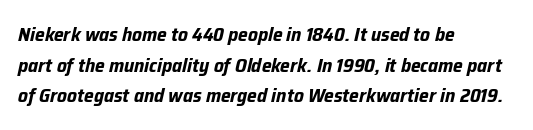
The image shows 20 px bold type, italic (leaning right); set left-aligned, normal line spacing (1.53x), normal letter spacing, not underlined.
